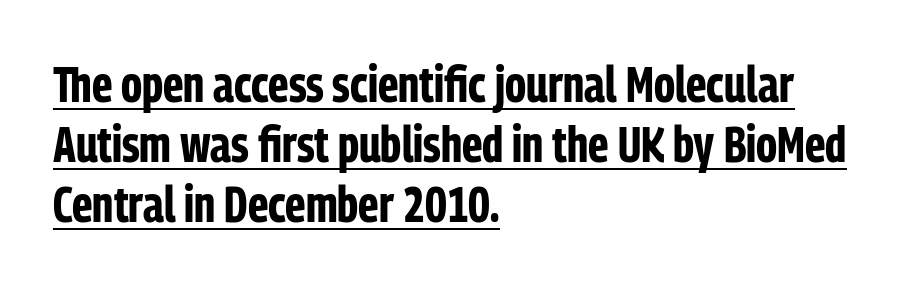
{"serif": "no", "italic": "no", "bold": "yes", "weight": "bold", "width": "condensed", "stroke_contrast": "low", "x_height": "medium", "monospaced": "no", "underline": "yes", "align": "left", "line_spacing_ratio": 1.2, "letter_spacing": "normal", "letter_spacing_em": 0.0, "glyph_px": 50}
